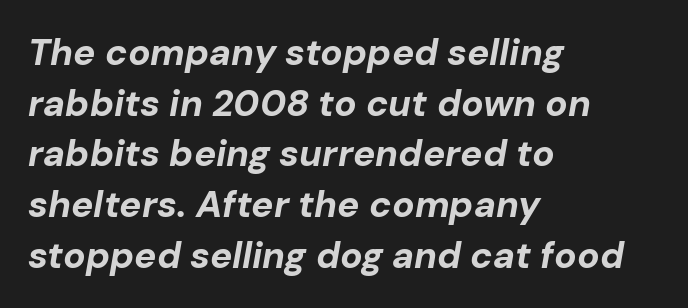
{"italic": "yes", "lean": "right", "slant_degrees": 10, "bold": "yes", "weight": "bold", "width": "normal", "stroke_contrast": "low", "x_height": "medium", "monospaced": "no", "underline": "no", "align": "left", "line_spacing": "normal", "line_spacing_ratio": 1.37, "letter_spacing": "normal", "letter_spacing_em": 0.0, "glyph_px": 37}
